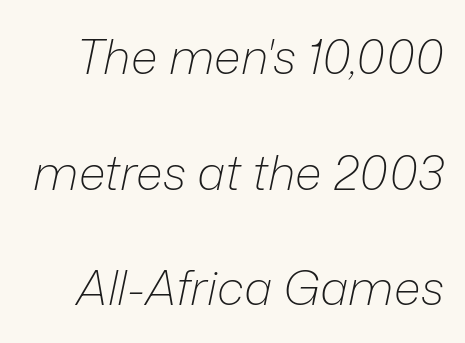
{"italic": "yes", "lean": "right", "slant_degrees": 12, "bold": "no", "weight": "light", "width": "normal", "stroke_contrast": "low", "x_height": "medium", "monospaced": "no", "underline": "no", "line_spacing": "loose", "line_spacing_ratio": 2.41, "letter_spacing": "normal", "letter_spacing_em": 0.0, "glyph_px": 48}
